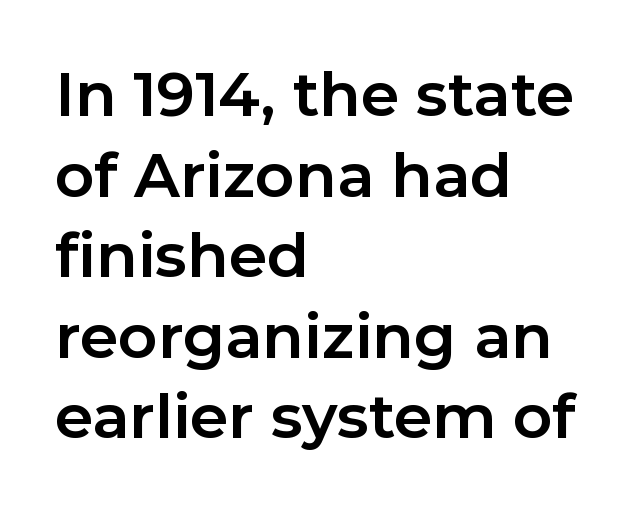
The image shows 61 px bold sans-serif type, upright; set left-aligned, normal line spacing (1.32x), normal letter spacing, not underlined; low stroke contrast and a medium x-height.
